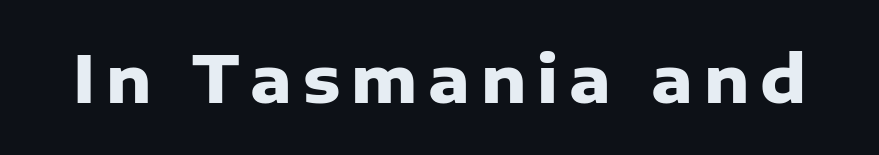
The typography opts for an upright posture over an oblique one. A clean baseline with only descenders dipping below it. You could not count columns in this text — the font is proportionally spaced. The rendering uses a bold face; every stroke is thick and dark.
